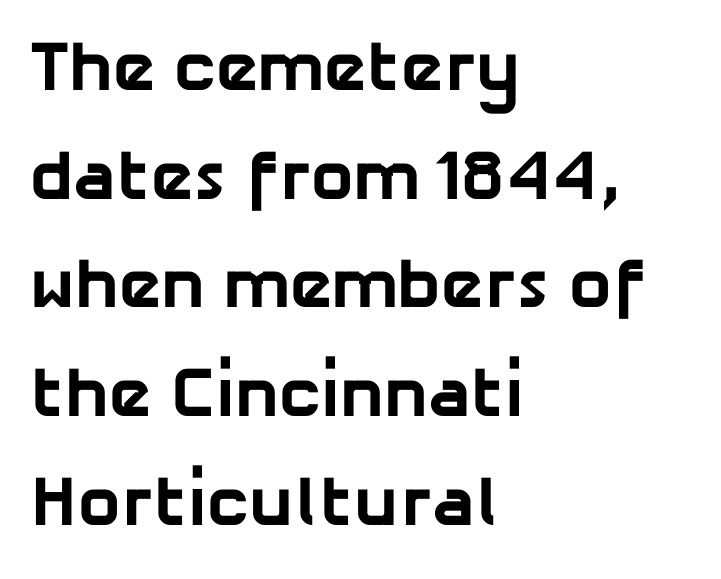
The image shows 71 px bold sans-serif type; set left-aligned, normal line spacing (1.53x), normal letter spacing, not underlined; low stroke contrast and a medium x-height.
